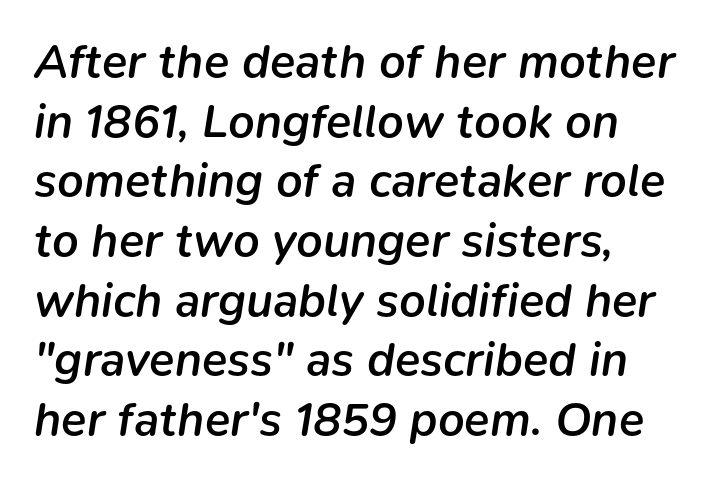
The image shows 47 px semibold type, italic (leaning right); set left-aligned, normal line spacing (1.27x), normal letter spacing, not underlined; low stroke contrast and a medium x-height.
